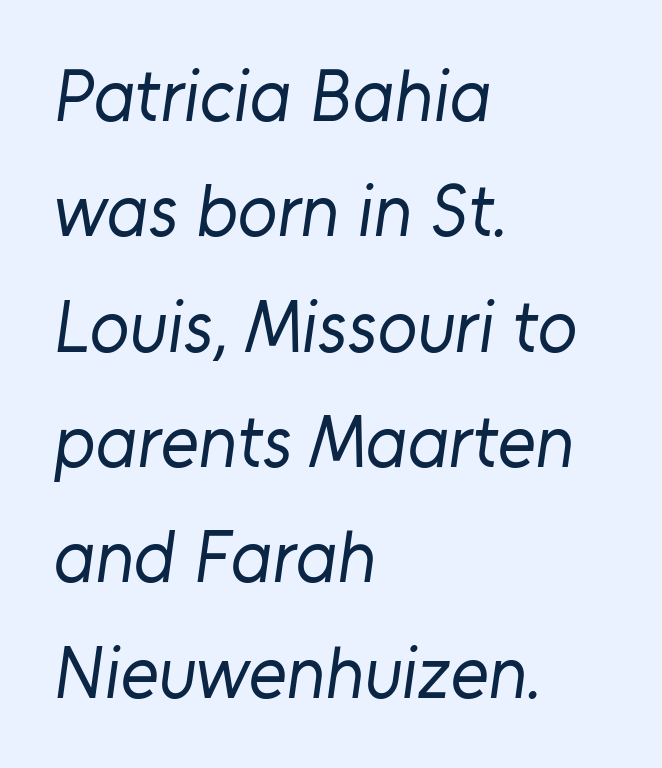
Q: Is the text bold? A: No.
Q: Is the typeface a serif or a sans-serif typeface? A: Sans-serif.
Q: Is the text underlined? A: No.
Q: How is the paragraph aligned? A: Left-aligned.
Q: Is the spacing between letters normal or unusually wide? A: Normal.
Q: Is the spacing between lines tight, normal or loose? A: Normal.
Q: Width (condensed, normal, or wide)? A: Normal.
Q: Stroke contrast? A: Low.
Q: x-height? A: Medium.
Q: Monospaced? A: No.
